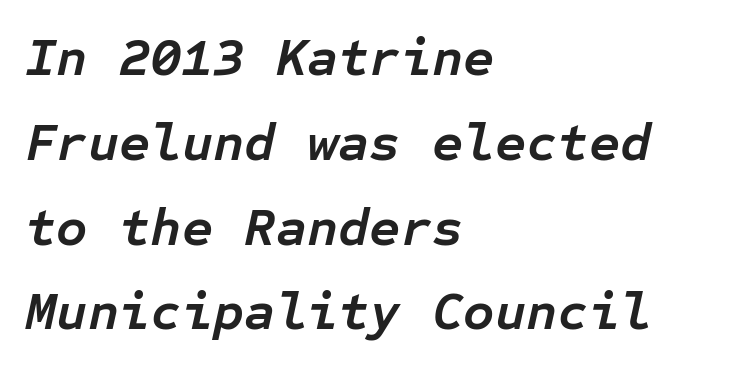
Fixed-width glyphs throughout — classic coding-font behaviour. Check under the words: just untouched page. Whoever set this chose a conventional vertical rhythm. Each line starts at the same left margin while the right side varies. Nothing unusual about the tracking: characters are spaced as the font intends.
